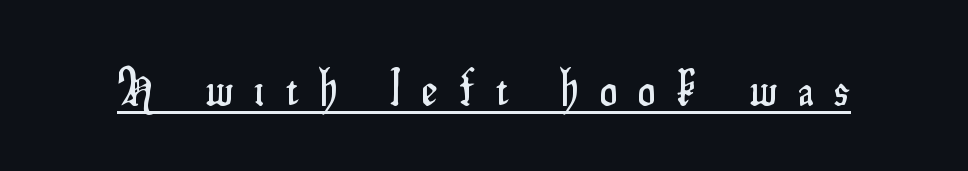
Q: Is the text italic (slanted)? A: No, it is upright.
Q: Is the typeface a serif or a sans-serif typeface? A: Sans-serif.
Q: Is the text underlined? A: Yes.
Q: Is the spacing between letters normal or unusually wide? A: Unusually wide.
Q: Width (condensed, normal, or wide)? A: Condensed.
Q: Stroke contrast? A: Low.
Q: x-height? A: Small.
Q: Monospaced? A: No.
